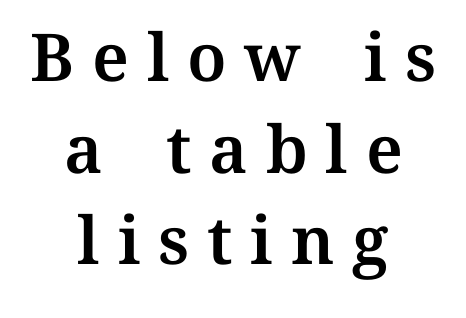
Words appear elongated and porous because spacing is wide. The rendering uses natural spacing where letterforms have individual widths. These lines are centered, leaving both edges ragged. Italic: no, the glyphs are upright roman. Clear beneath every line of the passage.
